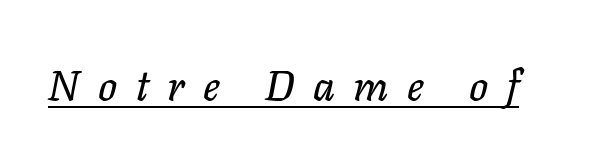
Q: Is the text italic (slanted)? A: Yes, it leans right by about 11 degrees.
Q: Is the text underlined? A: Yes.
Q: Is the spacing between letters normal or unusually wide? A: Unusually wide.
Q: Width (condensed, normal, or wide)? A: Normal.
Q: Stroke contrast? A: Low.
Q: x-height? A: Medium.
Q: Monospaced? A: No.
